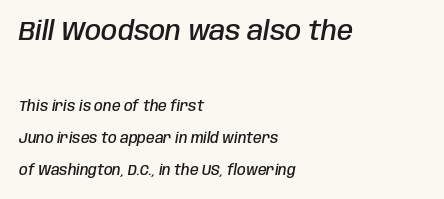
The image shows 26 px text type, italic (leaning right); set left-aligned, loose line spacing (2.29x), normal letter spacing, not underlined; the first (top) block is 1.86x larger.
